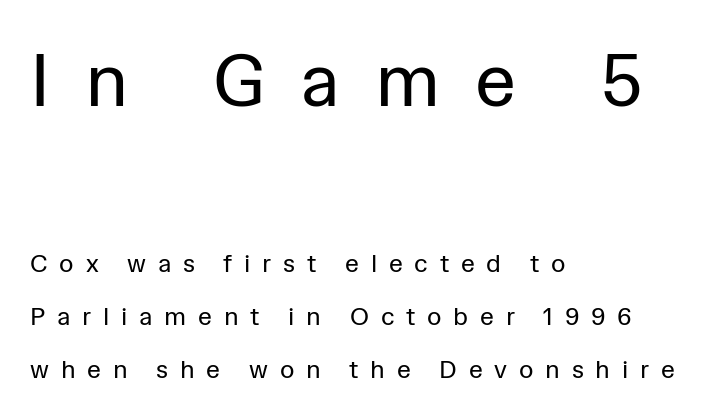
The image shows 74 px regular-weight sans-serif type, upright; set left-aligned, loose line spacing (2.12x), unusually wide letter spacing (+0.47 em), not underlined; the first (top) block is 2.96x larger; low stroke contrast and a medium x-height.
